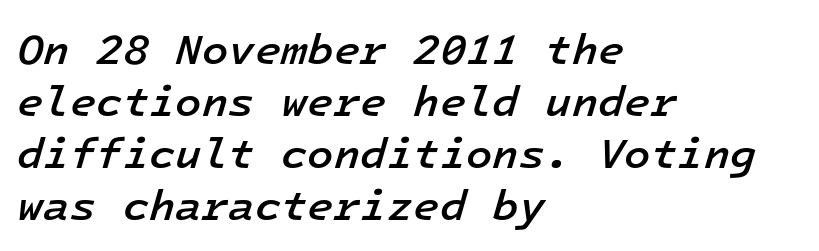
Tracking here is standard; glyphs follow each other at the usual distance. Fixed-width glyphs throughout — classic coding-font behaviour. Descenders are the only things crossing below the line. Notice how the stems are inclined rather than vertical — that's the hallmark of italics. Compared with a centered layout, this one pins lines to the left instead.
